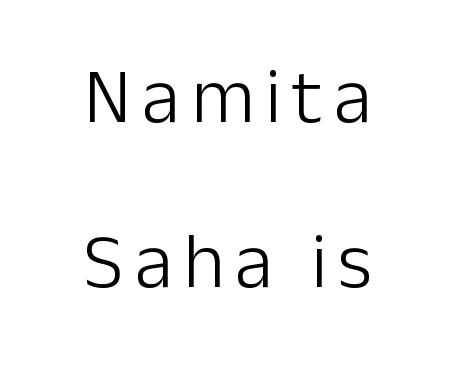
The image shows 78 px light sans-serif type, upright; set centered, loose line spacing (2.12x), not underlined; low stroke contrast and a medium x-height.
